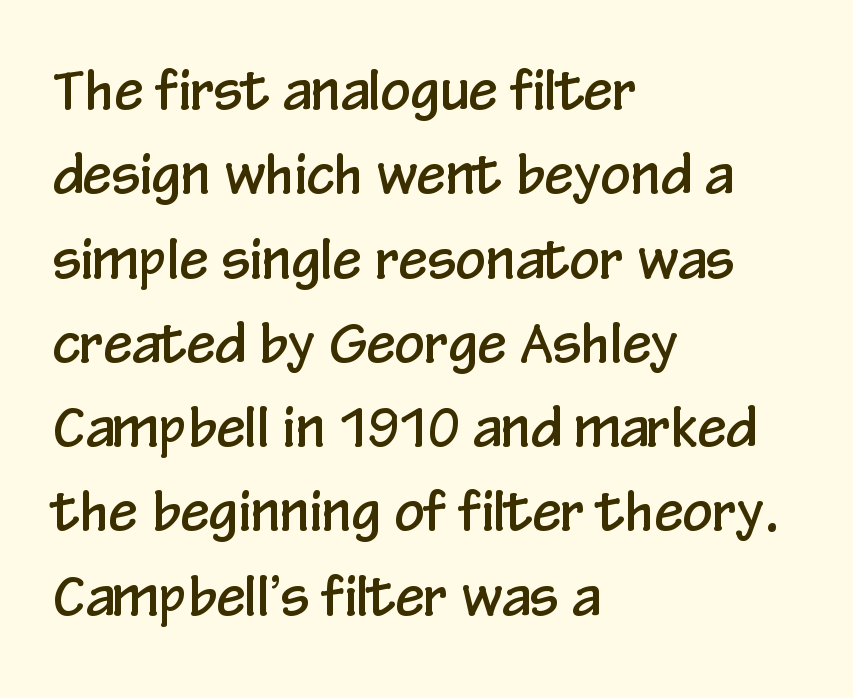
A clean baseline with only descenders dipping below it. It's the straight-up-and-down kind of type. Whoever set this chose a conventional vertical rhythm. Proportional: the letters do not fall into vertical columns.
